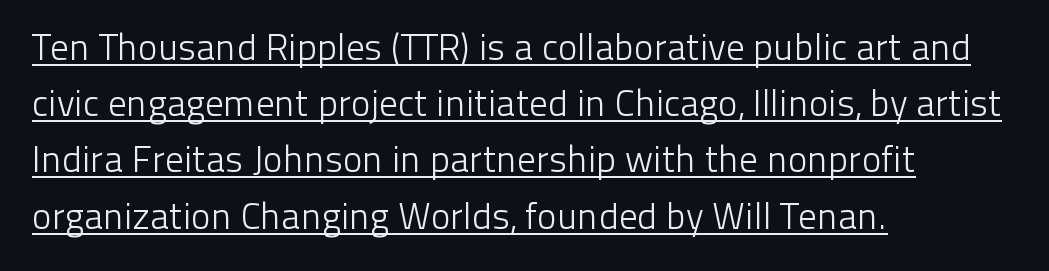
The image shows 37 px light sans-serif type, upright; set left-aligned, normal line spacing (1.52x), normal letter spacing, underlined; low stroke contrast and a medium x-height.
